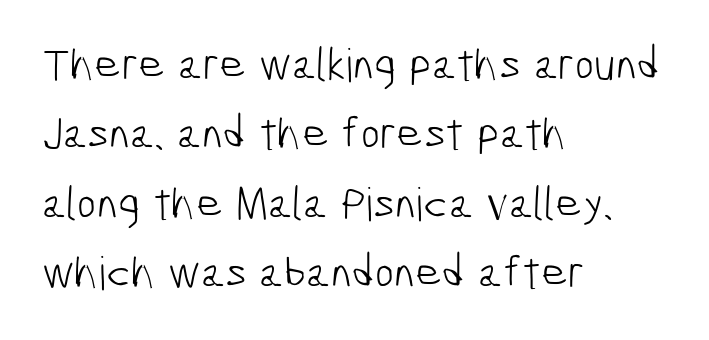
Typeset ragged right — the left edge is the straight one. The area under the type is left untouched. This sample has the flowing, uneven cadence of proportional lettering. The letters look calm and open, with moderate or lighter stems. The space between consecutive lines is moderate. Type style note: lacks serifs.
